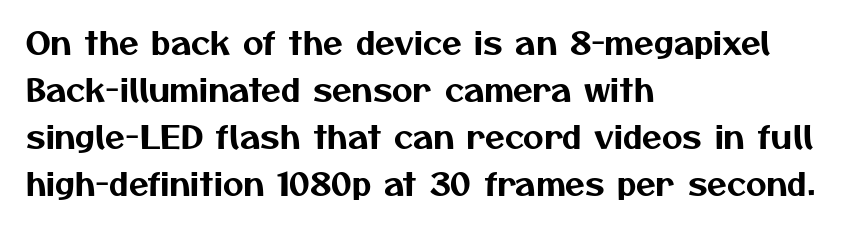
{"serif": "no", "width": "normal", "stroke_contrast": "medium", "x_height": "medium", "monospaced": "no", "underline": "no", "align": "left", "line_spacing": "normal", "line_spacing_ratio": 1.47, "letter_spacing": "normal", "letter_spacing_em": 0.0, "glyph_px": 32}
